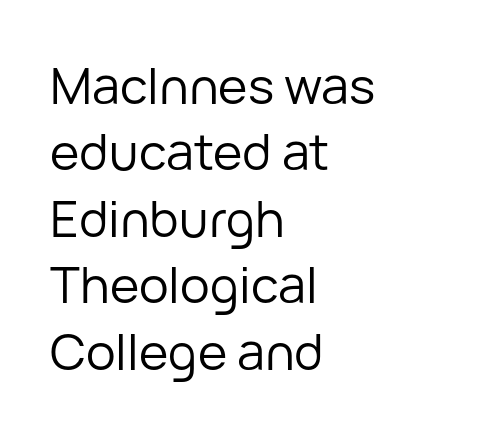
Descender tails drop into unmarked territory. Examine the stroke ends and you'll find no serifs. These lines sit exactly where default settings would place them. Every stem runs plumb, perpendicular to the baseline.
